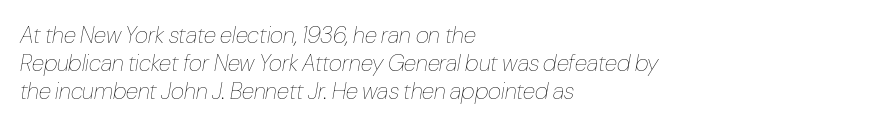
Q: Is the text bold? A: No.
Q: Is the text italic (slanted)? A: Yes, it leans right by about 10 degrees.
Q: Is the text underlined? A: No.
Q: How is the paragraph aligned? A: Left-aligned.
Q: Is the spacing between letters normal or unusually wide? A: Normal.
